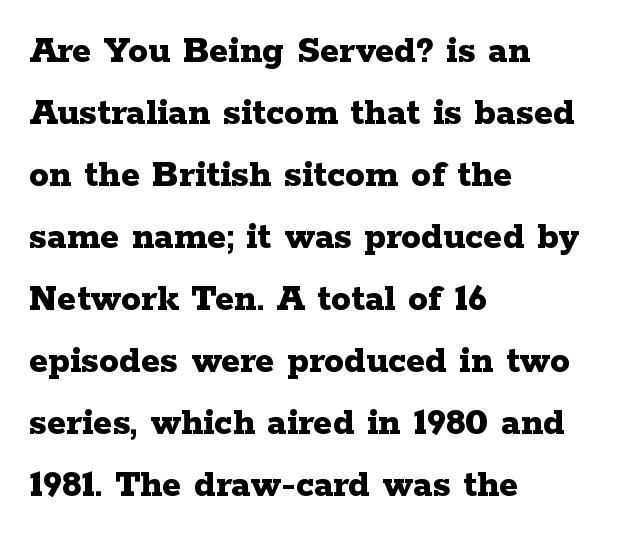
Q: Is the text bold? A: Yes.
Q: Is the text italic (slanted)? A: No, it is upright.
Q: Is the typeface a serif or a sans-serif typeface? A: Serif.
Q: Is the text underlined? A: No.
Q: How is the paragraph aligned? A: Left-aligned.
Q: Is the spacing between letters normal or unusually wide? A: Normal.
Q: Is the spacing between lines tight, normal or loose? A: Normal.
Q: Width (condensed, normal, or wide)? A: Wide.
Q: Stroke contrast? A: Low.
Q: x-height? A: Medium.
Q: Monospaced? A: No.
